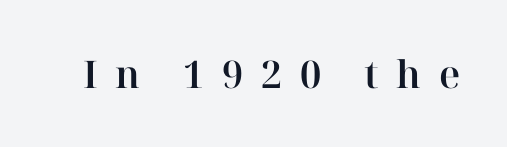
{"serif": "yes", "italic": "no", "width": "normal", "stroke_contrast": "high", "x_height": "medium", "monospaced": "no", "underline": "no", "letter_spacing": "wide", "letter_spacing_em": 0.46, "glyph_px": 38}
